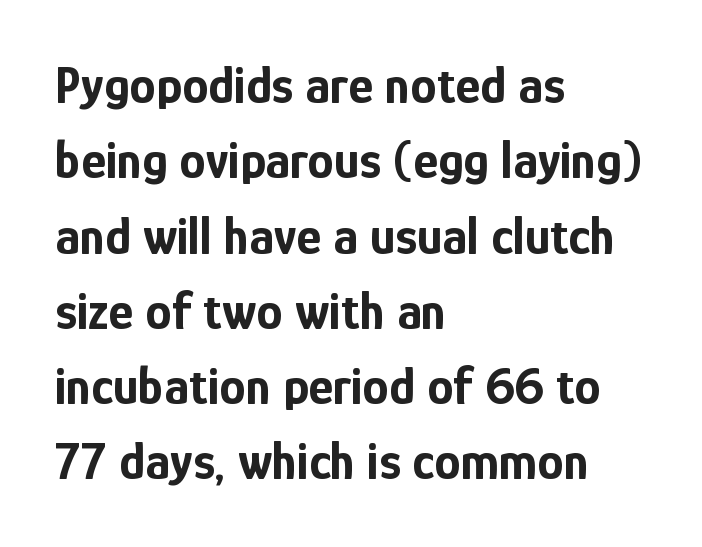
This sample is left-justified, so line endings fall wherever the words run out. A typesetter would mark this as roman, not italic. Each new line begins a customary step beneath the previous one. How are the letters spaced? Ordinarily, with no added tracking. Does the weight exceed regular? Yes, all the way to bold.
